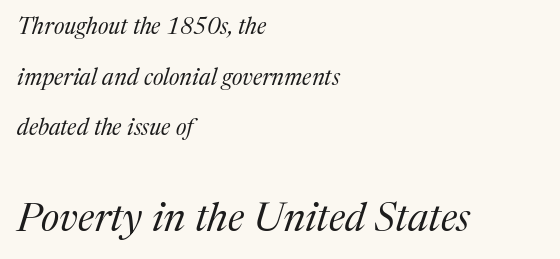
{"serif": "yes", "italic": "yes", "lean": "right", "slant_degrees": 17, "bold": "no", "weight": "regular", "width": "normal", "stroke_contrast": "medium", "x_height": "medium", "monospaced": "no", "underline": "no", "align": "left", "line_spacing": "loose", "line_spacing_ratio": 2.2, "letter_spacing": "normal", "letter_spacing_em": 0.0, "larger_block": "second", "size_ratio": 1.74, "glyph_px": 40}
